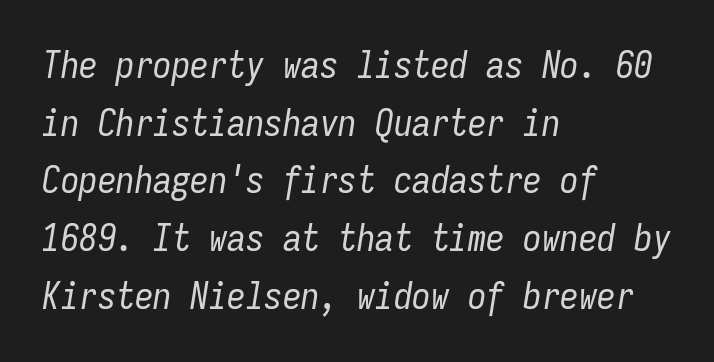
Is the letter spacing exaggerated? No — it looks like the ordinary default. Only glyphs here, with clear space below each row. Which margin do the lines hug? The left one — the right edge is uneven. The face used here is monospaced, like something from a code editor. These glyphs show unthickened strokes, regular width or finer. Is the type slanted? Yes — the strokes lean at a clear angle.
